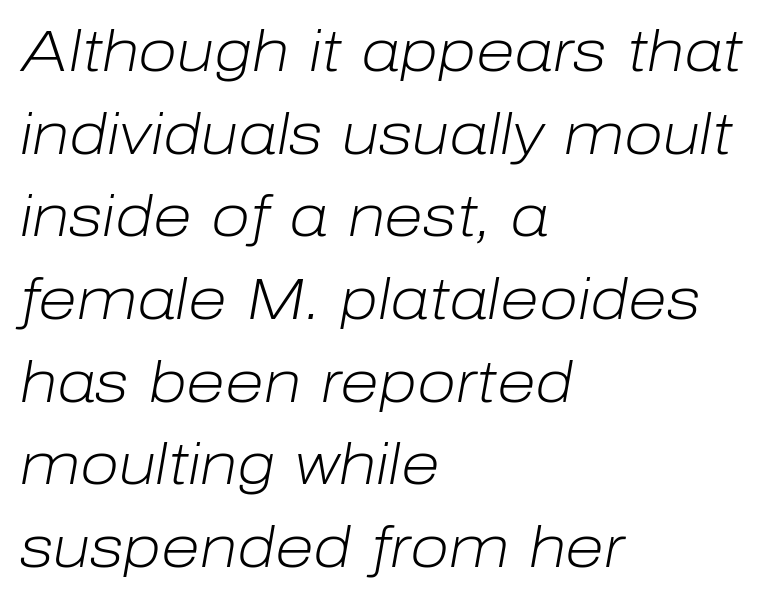
The image shows 57 px light type, italic (leaning right); set left-aligned, normal line spacing (1.45x), normal letter spacing, not underlined; low stroke contrast and a medium x-height.
